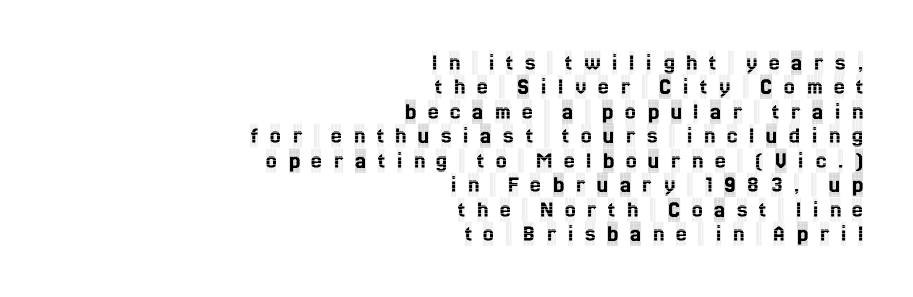
Q: Is the text italic (slanted)? A: No, it is upright.
Q: Is the text underlined? A: No.
Q: How is the paragraph aligned? A: Right-aligned.
Q: Is the spacing between letters normal or unusually wide? A: Unusually wide.
Q: Is the spacing between lines tight, normal or loose? A: Tight.
